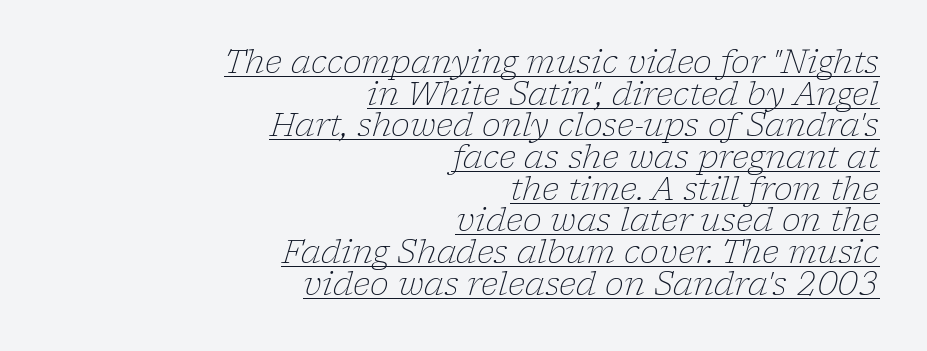
The image shows 32 px light serif type, italic (leaning right); set right-aligned, tight line spacing (0.99x), normal letter spacing, underlined; low stroke contrast and a medium x-height.
